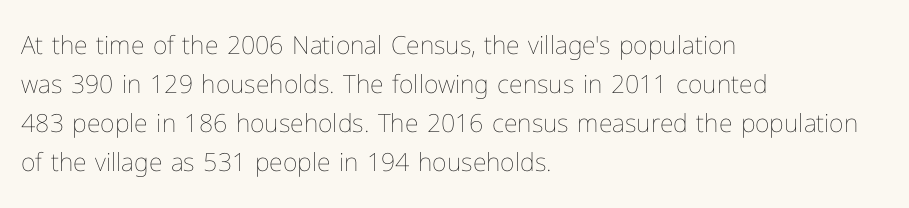
The image shows 25 px text type, upright; set left-aligned, normal line spacing (1.56x), normal letter spacing, not underlined.
